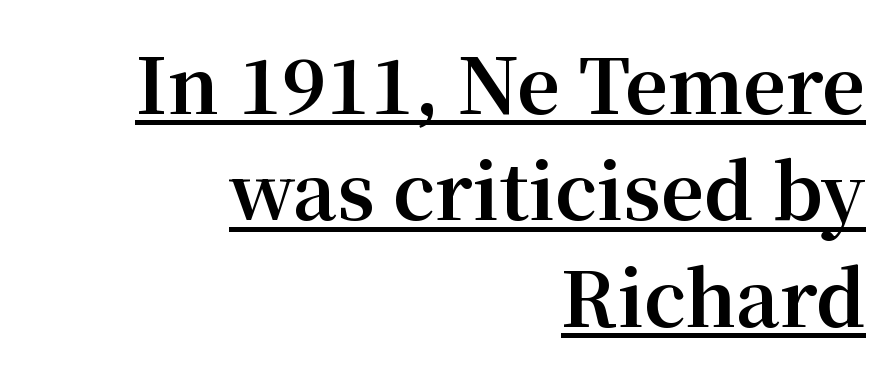
Q: Is the text bold? A: Yes.
Q: Is the text italic (slanted)? A: No, it is upright.
Q: Is the typeface a serif or a sans-serif typeface? A: Serif.
Q: Is the text underlined? A: Yes.
Q: How is the paragraph aligned? A: Right-aligned.
Q: Is the spacing between letters normal or unusually wide? A: Normal.
Q: Is the spacing between lines tight, normal or loose? A: Normal.
Q: Width (condensed, normal, or wide)? A: Normal.
Q: Stroke contrast? A: Medium.
Q: x-height? A: Medium.
Q: Monospaced? A: No.
